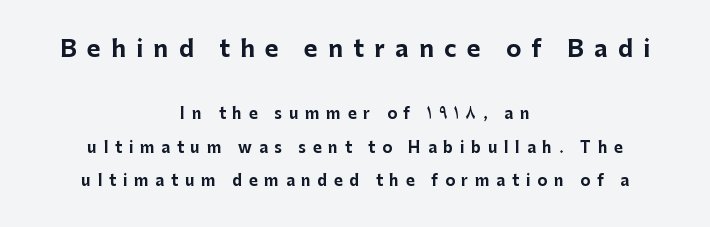
The image shows 23 px bold type, upright; set centered, loose line spacing (2.24x), unusually wide letter spacing (+0.45 em), not underlined; the first (top) block is 1.53x larger.
